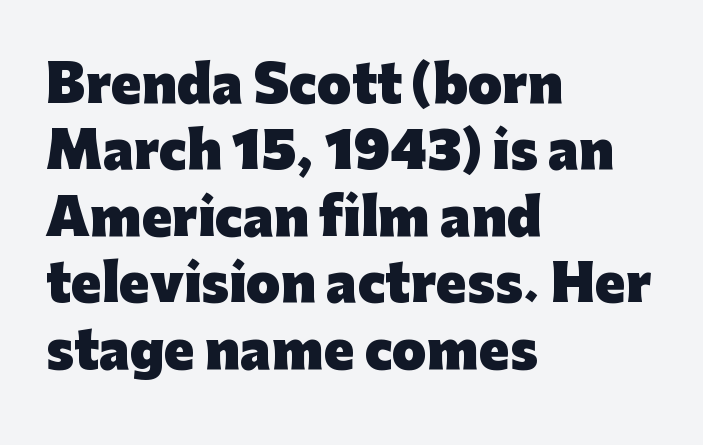
Q: Is the text bold? A: Yes.
Q: Is the text italic (slanted)? A: No, it is upright.
Q: Is the typeface a serif or a sans-serif typeface? A: Sans-serif.
Q: Is the text underlined? A: No.
Q: How is the paragraph aligned? A: Left-aligned.
Q: Is the spacing between letters normal or unusually wide? A: Normal.
Q: Is the spacing between lines tight, normal or loose? A: Normal.
Q: Width (condensed, normal, or wide)? A: Normal.
Q: Stroke contrast? A: Low.
Q: x-height? A: Medium.
Q: Monospaced? A: No.
